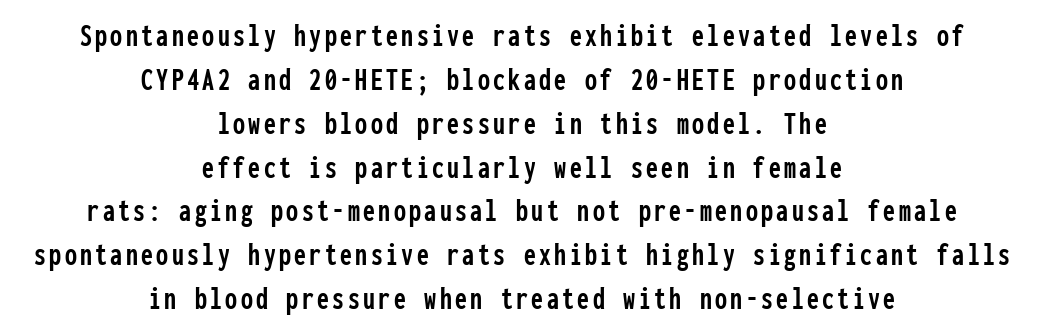
The rag falls on both sides of this text block equally. This sample has the even, mechanical cadence of fixed-width lettering. In terms of letterform style, serifs are entirely absent. Beneath every word, the page is bare. Is there much room between lines? A standard amount, neither cramped nor airy.
